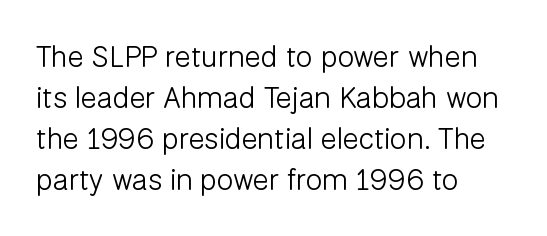
Q: Is the text bold? A: No.
Q: Is the text italic (slanted)? A: No, it is upright.
Q: Is the typeface a serif or a sans-serif typeface? A: Sans-serif.
Q: Is the text underlined? A: No.
Q: How is the paragraph aligned? A: Left-aligned.
Q: Is the spacing between letters normal or unusually wide? A: Normal.
Q: Is the spacing between lines tight, normal or loose? A: Normal.
Q: Width (condensed, normal, or wide)? A: Normal.
Q: Stroke contrast? A: Low.
Q: x-height? A: Medium.
Q: Monospaced? A: No.
